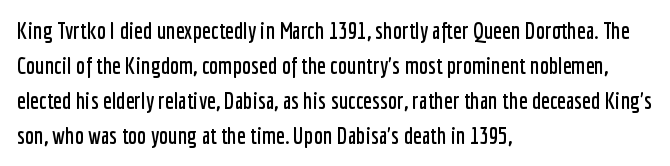
The image shows 23 px text type, upright; set left-aligned, normal line spacing (1.52x), normal letter spacing, not underlined.
